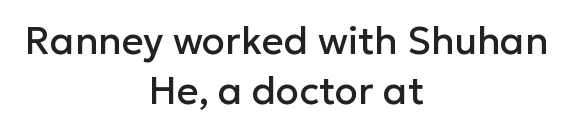
{"serif": "no", "italic": "no", "width": "normal", "stroke_contrast": "low", "x_height": "medium", "monospaced": "no", "underline": "no", "align": "center", "line_spacing": "normal", "line_spacing_ratio": 1.32, "letter_spacing": "normal", "letter_spacing_em": 0.0, "glyph_px": 38}
